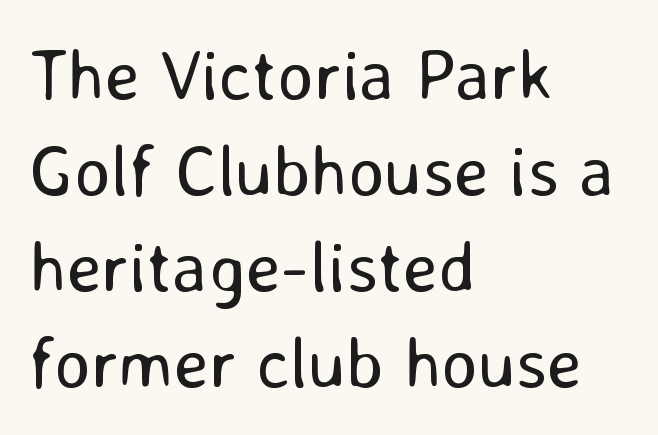
The image shows 71 px regular-weight sans-serif type, upright; set left-aligned, normal line spacing (1.35x), normal letter spacing, not underlined; low stroke contrast and a medium x-height.
